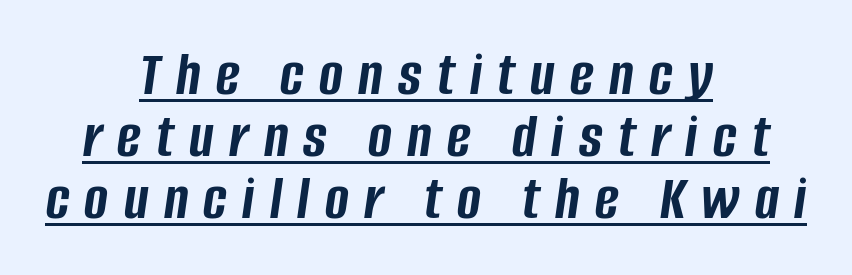
{"italic": "yes", "lean": "right", "slant_degrees": 8, "bold": "yes", "weight": "semibold", "width": "condensed", "stroke_contrast": "low", "x_height": "large", "monospaced": "no", "underline": "yes", "align": "center", "line_spacing": "tight", "line_spacing_ratio": 0.97, "letter_spacing": "wide", "letter_spacing_em": 0.24, "glyph_px": 64}
